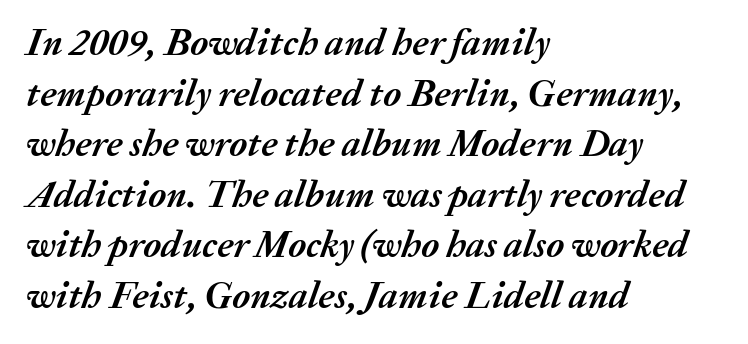
Each new line begins a customary step beneath the previous one. Slanted lettering throughout. Layout note: lines flush left. The passage shown is emphatically bold. Observe the ordinary spacing: letters are neighbours, not strangers. This sample has the flowing, uneven cadence of proportional lettering.
